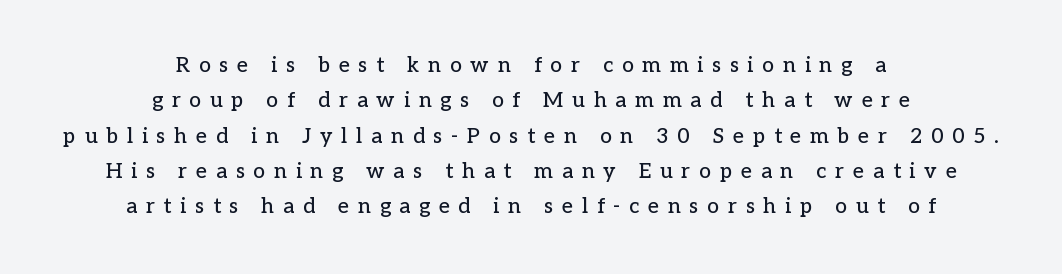
{"italic": "no", "underline": "no", "align": "center", "line_spacing": "normal", "line_spacing_ratio": 1.68, "letter_spacing": "wide", "letter_spacing_em": 0.42, "glyph_px": 21}
